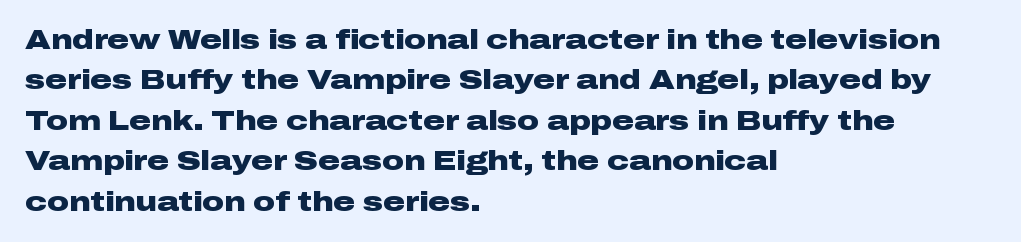
{"italic": "no", "bold": "yes", "underline": "no", "align": "left", "line_spacing": "normal", "line_spacing_ratio": 1.5, "letter_spacing": "normal", "letter_spacing_em": 0.0, "glyph_px": 27}
